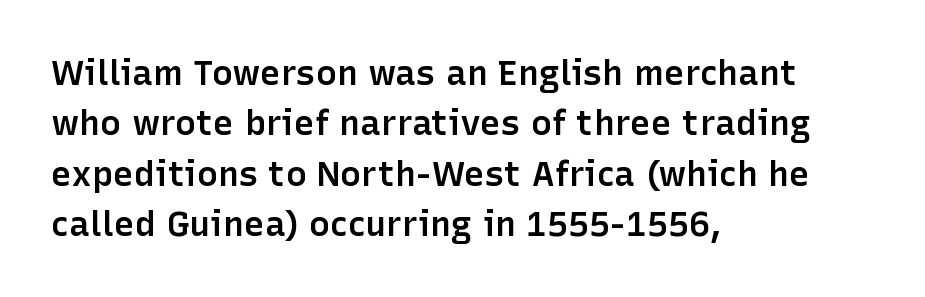
The image shows 35 px semibold sans-serif type, upright; set left-aligned, normal line spacing (1.44x), normal letter spacing, not underlined; low stroke contrast and a medium x-height.
